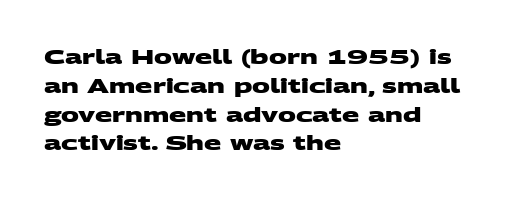
The rendering keeps characters at their native spacing. Does the copy run flush right? No — it runs flush left. A clean baseline with only descenders dipping below it. Normally led — the rows are evenly, conventionally spaced. Emphasis by weight is at full strength: bold.
